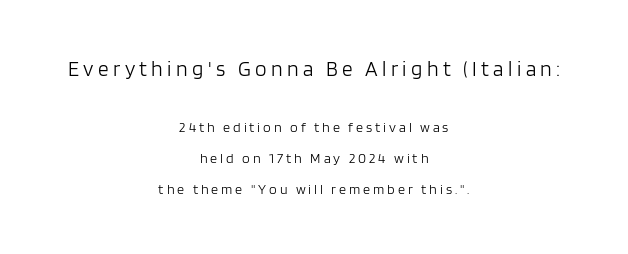
{"italic": "no", "bold": "no", "underline": "no", "align": "center", "line_spacing": "loose", "line_spacing_ratio": 2.21, "letter_spacing": "wide", "letter_spacing_em": 0.21, "larger_block": "first", "size_ratio": 1.5, "glyph_px": 21}
